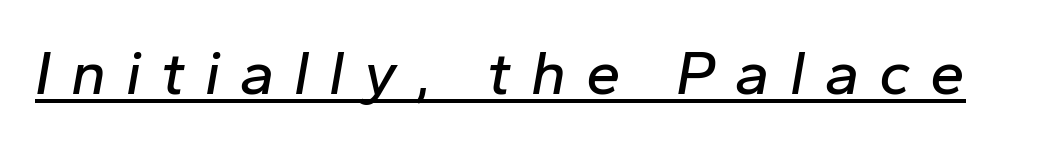
Q: Is the text italic (slanted)? A: Yes, it leans right by about 10 degrees.
Q: Is the text underlined? A: Yes.
Q: Is the spacing between letters normal or unusually wide? A: Unusually wide.
Q: Width (condensed, normal, or wide)? A: Normal.
Q: Stroke contrast? A: Low.
Q: x-height? A: Medium.
Q: Monospaced? A: No.
